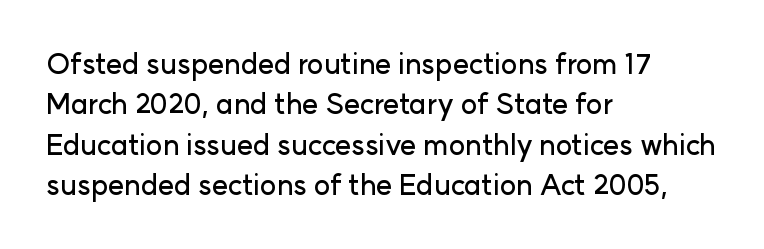
Q: Is the text italic (slanted)? A: No, it is upright.
Q: Is the typeface a serif or a sans-serif typeface? A: Sans-serif.
Q: Is the text underlined? A: No.
Q: How is the paragraph aligned? A: Left-aligned.
Q: Is the spacing between letters normal or unusually wide? A: Normal.
Q: Is the spacing between lines tight, normal or loose? A: Normal.
Q: Width (condensed, normal, or wide)? A: Normal.
Q: Stroke contrast? A: Low.
Q: x-height? A: Medium.
Q: Monospaced? A: No.
